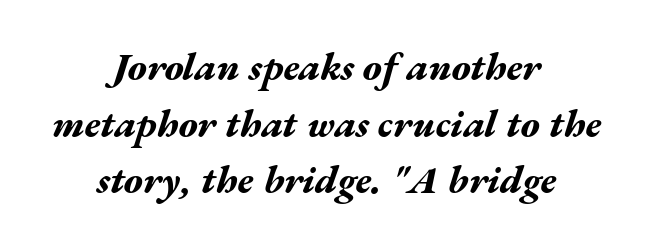
{"italic": "yes", "lean": "right", "slant_degrees": 17, "bold": "yes", "weight": "bold", "width": "wide", "stroke_contrast": "medium", "x_height": "medium", "monospaced": "no", "underline": "no", "align": "center", "line_spacing": "normal", "line_spacing_ratio": 1.45, "letter_spacing": "normal", "letter_spacing_em": 0.0, "glyph_px": 39}
